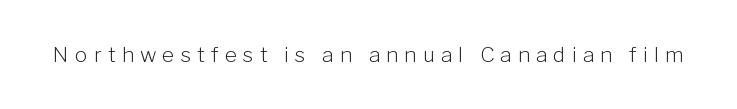
The image shows 21 px text type, upright; set unusually wide letter spacing (+0.29 em), not underlined.
